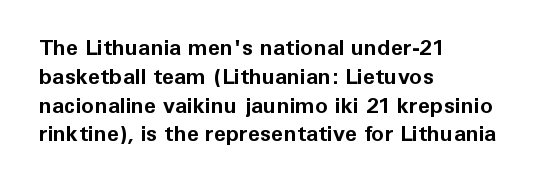
Q: Is the text bold? A: Yes.
Q: Is the text italic (slanted)? A: No, it is upright.
Q: Is the text underlined? A: No.
Q: How is the paragraph aligned? A: Left-aligned.
Q: Is the spacing between letters normal or unusually wide? A: Normal.
Q: Is the spacing between lines tight, normal or loose? A: Normal.
